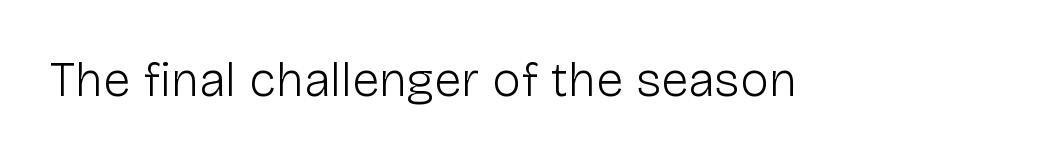
{"serif": "no", "italic": "no", "bold": "no", "weight": "light", "width": "normal", "stroke_contrast": "low", "x_height": "medium", "monospaced": "no", "underline": "no", "letter_spacing": "normal", "letter_spacing_em": 0.0, "glyph_px": 49}
